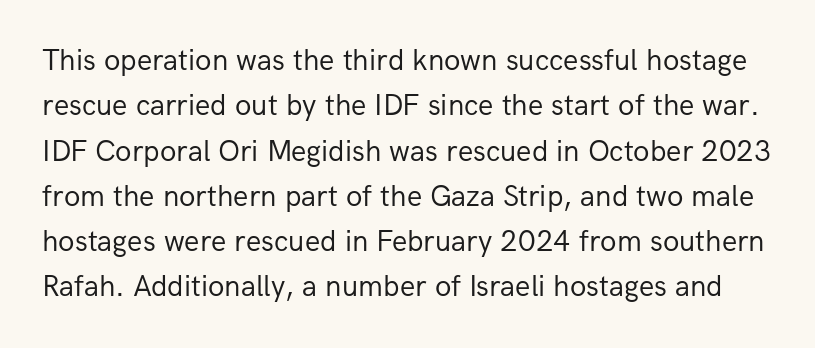
Q: Is the text bold? A: No.
Q: Is the text italic (slanted)? A: No, it is upright.
Q: Is the typeface a serif or a sans-serif typeface? A: Sans-serif.
Q: Is the text underlined? A: No.
Q: Is the spacing between letters normal or unusually wide? A: Normal.
Q: Is the spacing between lines tight, normal or loose? A: Normal.
Q: Width (condensed, normal, or wide)? A: Normal.
Q: Stroke contrast? A: Low.
Q: x-height? A: Medium.
Q: Monospaced? A: No.
